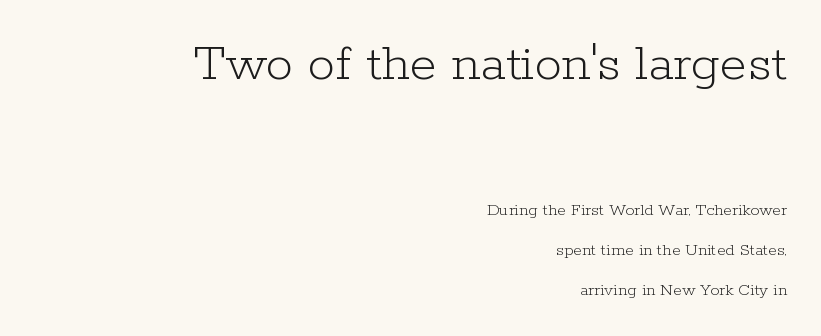
Q: Is the text bold? A: No.
Q: Is the text italic (slanted)? A: No, it is upright.
Q: Is the typeface a serif or a sans-serif typeface? A: Serif.
Q: Is the text underlined? A: No.
Q: How is the paragraph aligned? A: Right-aligned.
Q: Is the spacing between letters normal or unusually wide? A: Normal.
Q: Is the spacing between lines tight, normal or loose? A: Loose.
Q: Which block of text is set in a larger size, the first (top) or the second (bottom)? A: The first (top) one.
Q: Width (condensed, normal, or wide)? A: Normal.
Q: Stroke contrast? A: Low.
Q: x-height? A: Medium.
Q: Monospaced? A: No.
